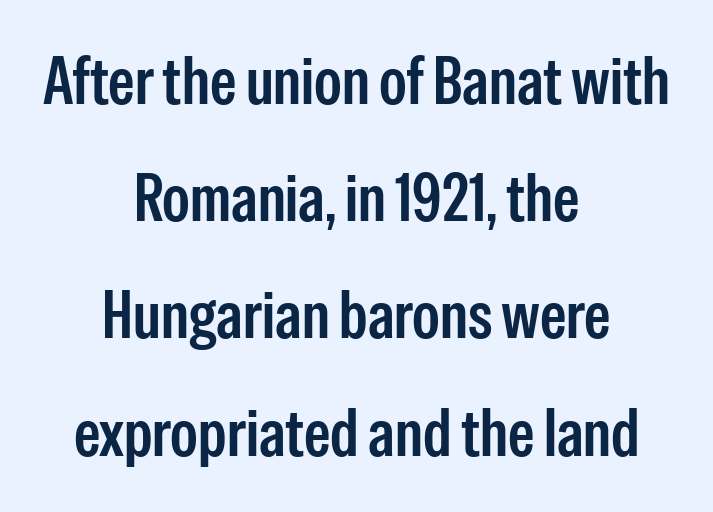
The image shows 67 px condensed sans-serif type, upright; set centered, line spacing 1.75x, normal letter spacing, not underlined; low stroke contrast and a medium x-height.
